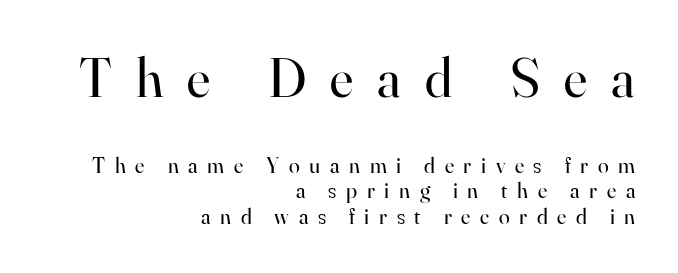
The image shows 55 px regular-weight serif type, upright; set right-aligned, line spacing 1.16x, unusually wide letter spacing (+0.44 em), not underlined; the first (top) block is 2.5x larger; high stroke contrast and a small x-height.
